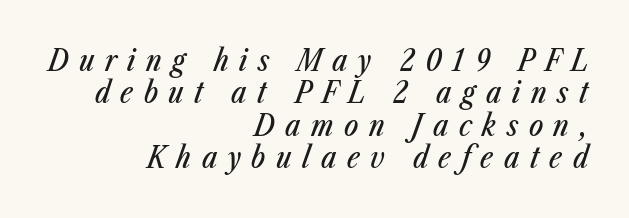
Q: Is the text italic (slanted)? A: Yes, it leans right by about 23 degrees.
Q: Is the text underlined? A: No.
Q: How is the paragraph aligned? A: Right-aligned.
Q: Is the spacing between letters normal or unusually wide? A: Unusually wide.
Q: Is the spacing between lines tight, normal or loose? A: Tight.
Q: Width (condensed, normal, or wide)? A: Condensed.
Q: Stroke contrast? A: Low.
Q: x-height? A: Medium.
Q: Monospaced? A: No.
